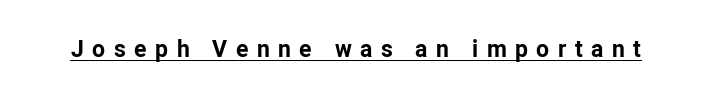
Q: Is the text bold? A: Yes.
Q: Is the text italic (slanted)? A: No, it is upright.
Q: Is the text underlined? A: Yes.
Q: Is the spacing between letters normal or unusually wide? A: Unusually wide.
